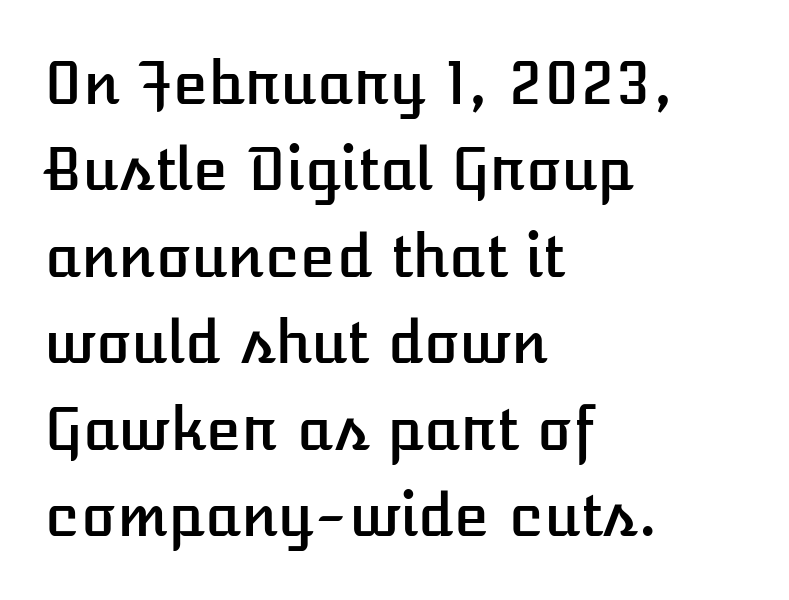
The image shows 58 px text type, upright; set left-aligned, normal line spacing (1.49x), normal letter spacing, not underlined; low stroke contrast and a medium x-height.
